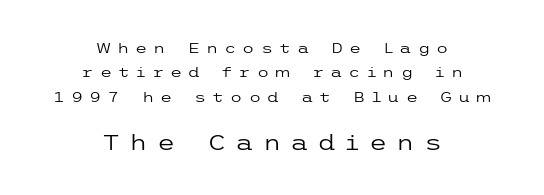
The image shows 21 px text type, upright; set centered, line spacing 1.74x, unusually wide letter spacing (+0.43 em), not underlined; the second (bottom) block is 1.5x larger.
